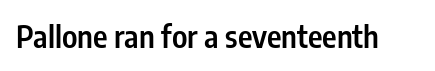
The image shows 31 px semibold, condensed sans-serif type, upright; set normal letter spacing, not underlined; low stroke contrast and a medium x-height.
